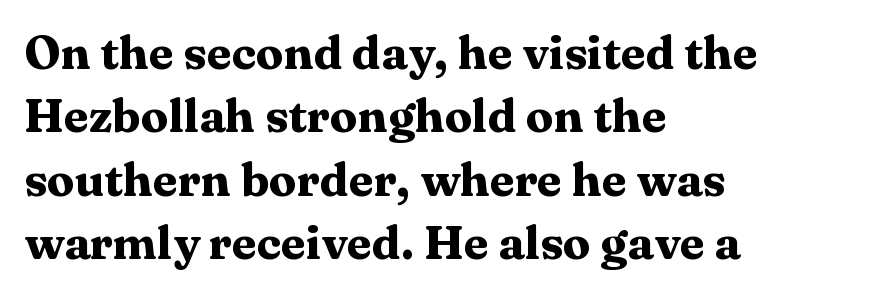
Q: Is the text bold? A: Yes.
Q: Is the text italic (slanted)? A: No, it is upright.
Q: Is the typeface a serif or a sans-serif typeface? A: Serif.
Q: Is the text underlined? A: No.
Q: How is the paragraph aligned? A: Left-aligned.
Q: Is the spacing between letters normal or unusually wide? A: Normal.
Q: Is the spacing between lines tight, normal or loose? A: Normal.
Q: Width (condensed, normal, or wide)? A: Wide.
Q: Stroke contrast? A: Medium.
Q: x-height? A: Medium.
Q: Monospaced? A: No.
